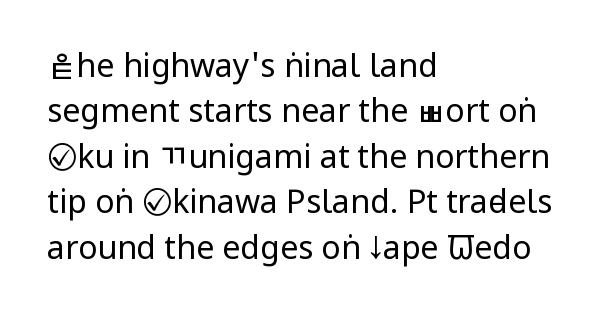
Look at the bottom of the vertical strokes: they stop flat, with no serifs. The zone under the glyphs is completely vacant. Varying glyph widths throughout — classic text-font behaviour. Students, note that the glyphs here touch the page at normal intervals. Typeset ragged right — the left edge is the straight one.
